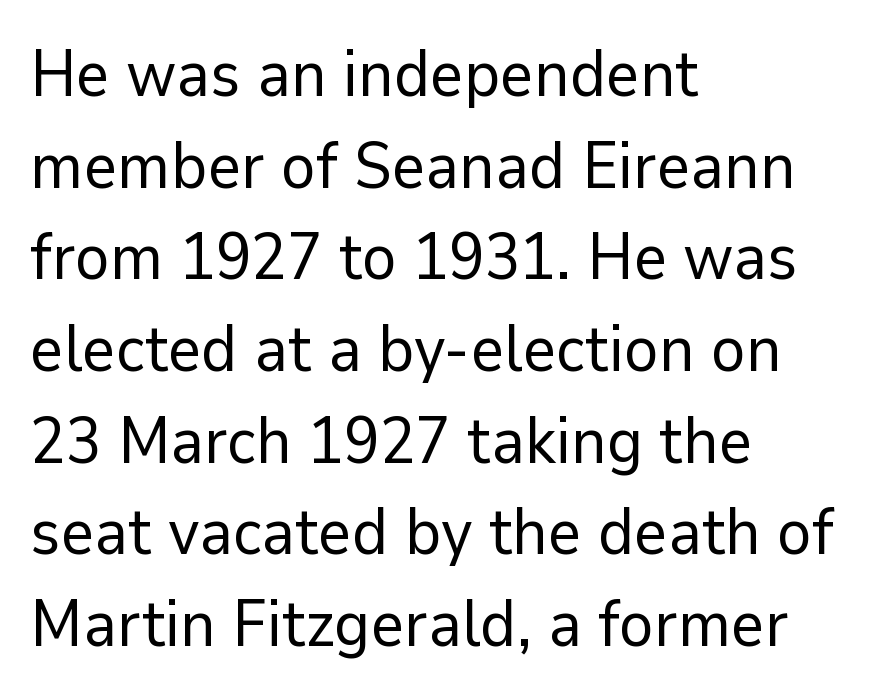
Q: Is the text bold? A: No.
Q: Is the text italic (slanted)? A: No, it is upright.
Q: Is the typeface a serif or a sans-serif typeface? A: Sans-serif.
Q: Is the text underlined? A: No.
Q: How is the paragraph aligned? A: Left-aligned.
Q: Is the spacing between letters normal or unusually wide? A: Normal.
Q: Is the spacing between lines tight, normal or loose? A: Normal.
Q: Width (condensed, normal, or wide)? A: Normal.
Q: Stroke contrast? A: Low.
Q: x-height? A: Medium.
Q: Monospaced? A: No.
